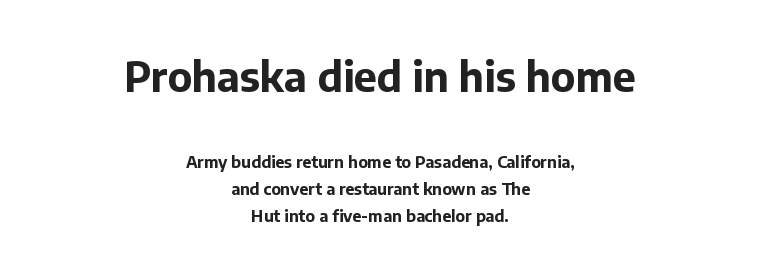
The image shows 41 px bold sans-serif type, upright; set centered, normal line spacing (1.69x), normal letter spacing, not underlined; the first (top) block is 2.56x larger; low stroke contrast and a medium x-height.
